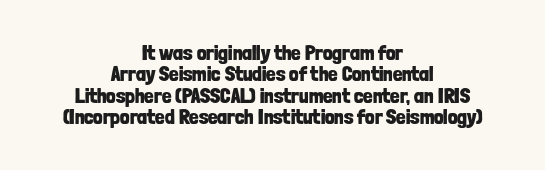
{"italic": "no", "bold": "yes", "underline": "no", "align": "center", "line_spacing": "tight", "line_spacing_ratio": 1.02, "letter_spacing": "normal", "letter_spacing_em": 0.0, "glyph_px": 21}
